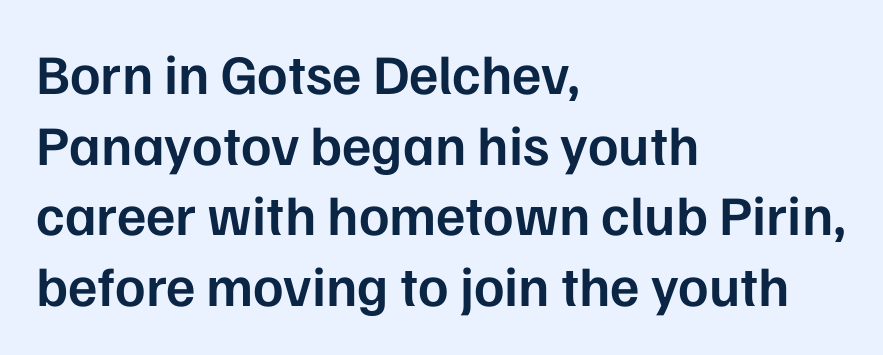
{"serif": "no", "italic": "no", "bold": "semi", "weight": "semibold", "width": "normal", "stroke_contrast": "low", "x_height": "medium", "monospaced": "no", "underline": "no", "align": "left", "line_spacing": "normal", "line_spacing_ratio": 1.26, "letter_spacing": "normal", "letter_spacing_em": 0.0, "glyph_px": 56}
